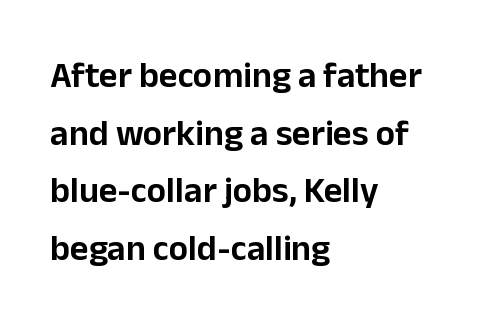
Varying glyph widths throughout — classic text-font behaviour. The tracking reads as untouched default to a designer's eye. Type without underlining. Style check: upright.
